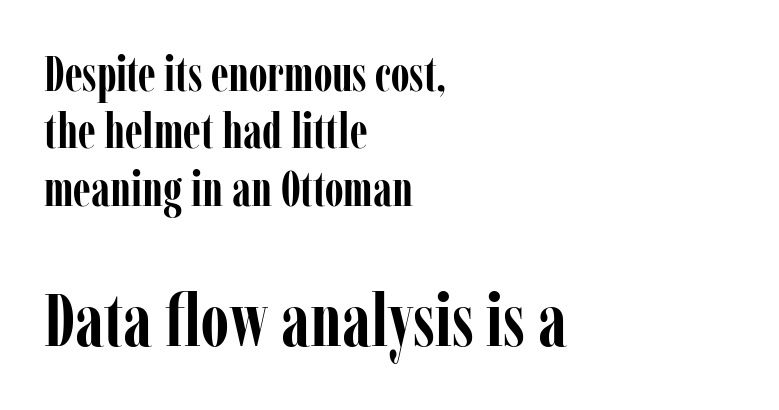
The image shows 74 px semibold, condensed serif type, upright; set left-aligned, line spacing 1.17x, normal letter spacing, not underlined; the second (bottom) block is 1.51x larger; low stroke contrast and a medium x-height.
